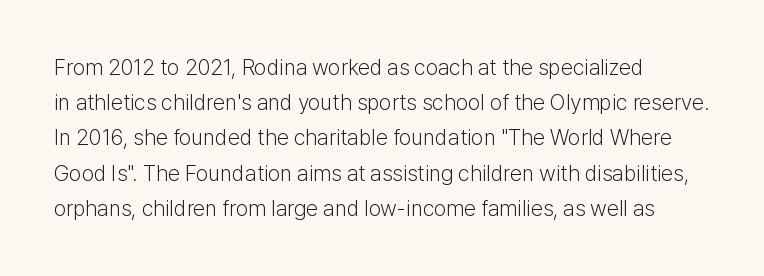
The image shows 22 px text type, upright; set left-aligned, normal line spacing (1.6x), normal letter spacing, not underlined.
